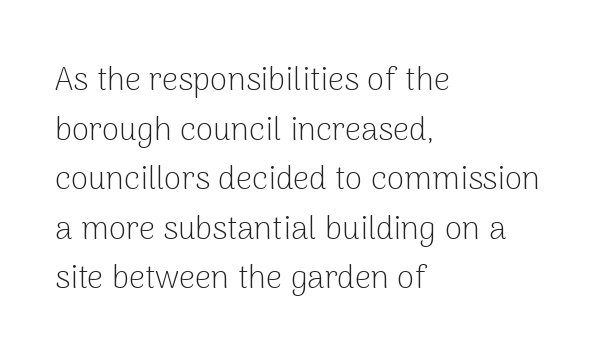
The image shows 32 px light sans-serif type, upright; set left-aligned, normal line spacing (1.55x), normal letter spacing, not underlined; low stroke contrast and a medium x-height.
